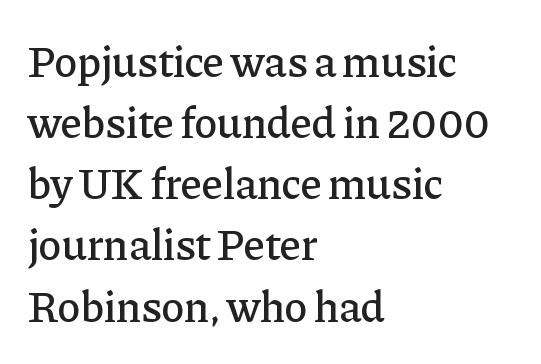
The image shows 44 px serif type, upright; set left-aligned, normal line spacing (1.39x), normal letter spacing, not underlined; low stroke contrast and a medium x-height.
